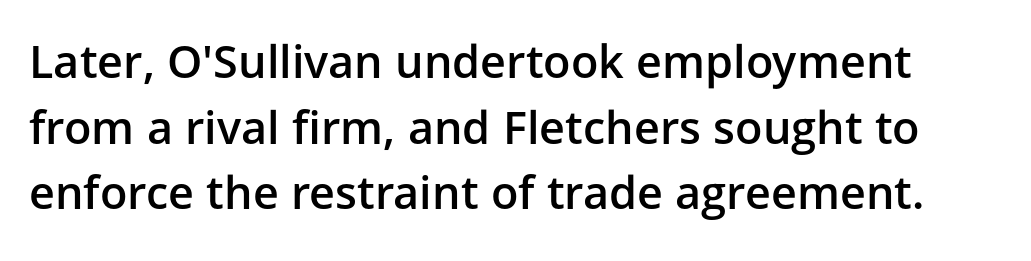
To sum up the face: it is a sans, with no serifs. This sample has the flowing, uneven cadence of proportional lettering. The foot of each line stays bare and open. Ascenders rise straight up at ninety degrees. The gaps between neighbouring characters are ordinary and unremarkable.
